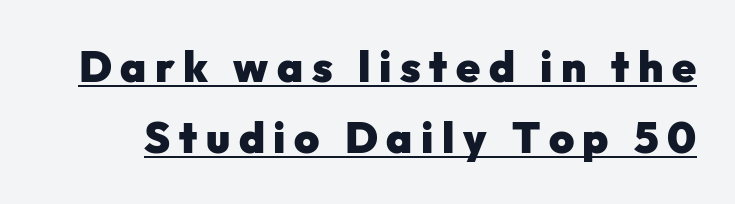
Q: Is the text bold? A: Yes.
Q: Is the text italic (slanted)? A: No, it is upright.
Q: Is the typeface a serif or a sans-serif typeface? A: Sans-serif.
Q: Is the text underlined? A: Yes.
Q: Is the spacing between letters normal or unusually wide? A: Unusually wide.
Q: Is the spacing between lines tight, normal or loose? A: Normal.
Q: Width (condensed, normal, or wide)? A: Normal.
Q: Stroke contrast? A: Low.
Q: x-height? A: Medium.
Q: Monospaced? A: No.
